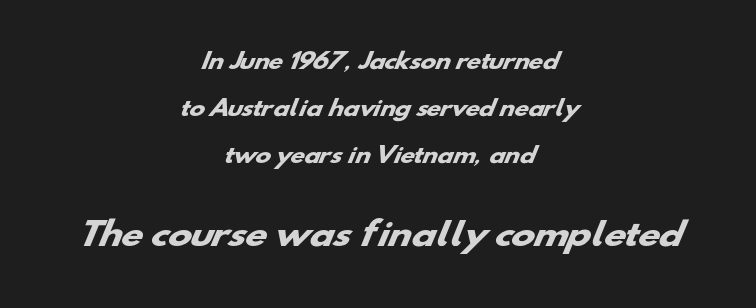
{"serif": "no", "bold": "yes", "weight": "heavy", "width": "wide", "stroke_contrast": "low", "x_height": "small", "monospaced": "no", "underline": "no", "align": "center", "line_spacing": "loose", "line_spacing_ratio": 2.24, "letter_spacing": "normal", "letter_spacing_em": 0.0, "larger_block": "second", "size_ratio": 1.52, "glyph_px": 32}
